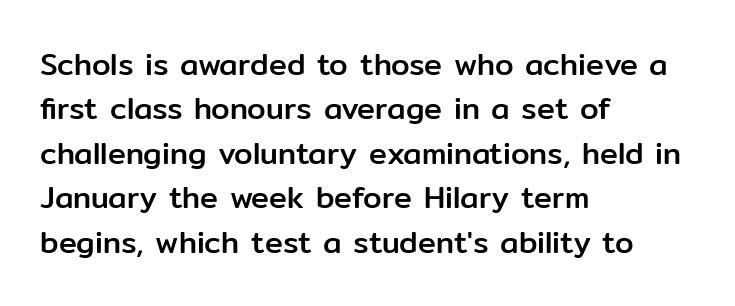
Each letter's strokes conclude bluntly, with no projecting serifs. The letters sit at their default tracking, neither squeezed nor spread. The paragraph shown leans on its left margin. Quick note: underline off.
